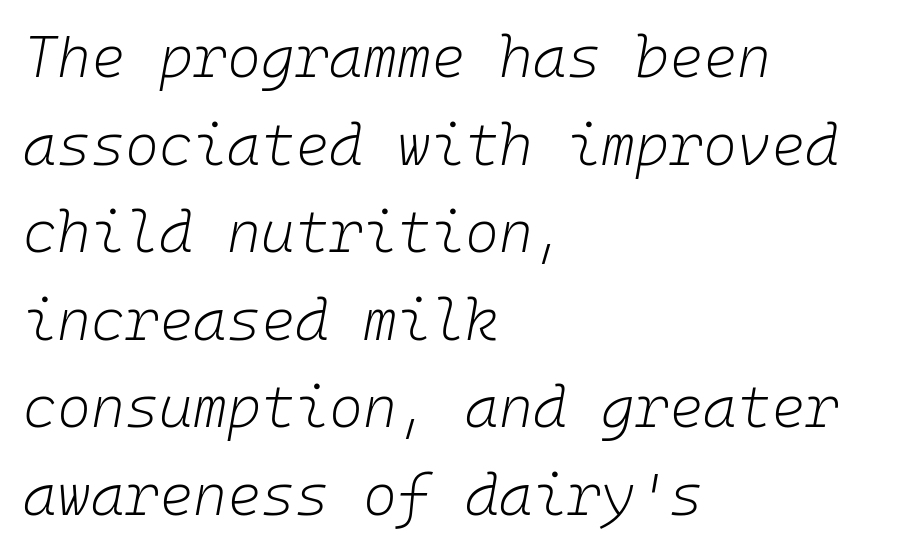
The setting favours the left margin, as ordinary paragraphs usually do. A typesetter would call this zero additional tracking. A bare baseline throughout the passage. The strokes are not fattened; the text isn't bold. The passage shown is typed in a monospace face where columns stay perfectly aligned.
